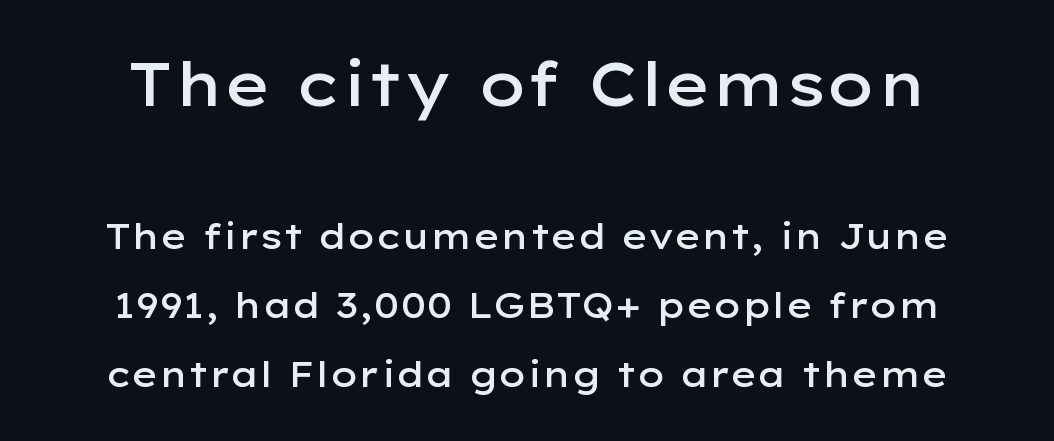
Q: Is the text bold? A: Semi-bold.
Q: Is the text italic (slanted)? A: No, it is upright.
Q: Is the typeface a serif or a sans-serif typeface? A: Sans-serif.
Q: Is the text underlined? A: No.
Q: Is the spacing between letters normal or unusually wide? A: Normal.
Q: Is the spacing between lines tight, normal or loose? A: Loose.
Q: Which block of text is set in a larger size, the first (top) or the second (bottom)? A: The first (top) one.
Q: Width (condensed, normal, or wide)? A: Wide.
Q: Stroke contrast? A: Low.
Q: x-height? A: Medium.
Q: Monospaced? A: No.
